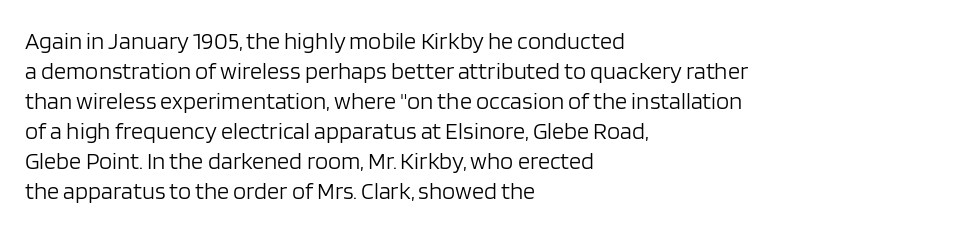
{"italic": "no", "bold": "no", "underline": "no", "align": "left", "line_spacing": "normal", "line_spacing_ratio": 1.25, "letter_spacing": "normal", "letter_spacing_em": 0.0, "glyph_px": 24}
